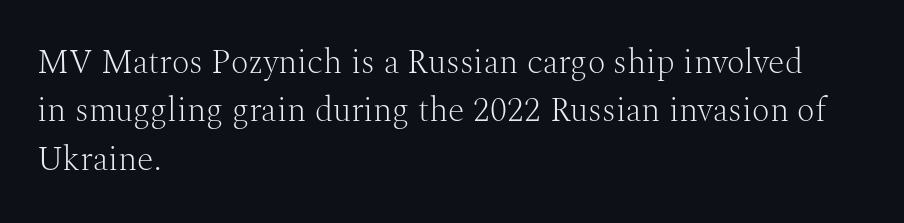
These lines are rendered in a variable-pitch font. A student would call this left alignment; a typographer would say flush left, rag right. The lettering holds an erect, upright posture throughout. The letters sit at their default tracking, neither squeezed nor spread. A serif font was chosen for this passage.
